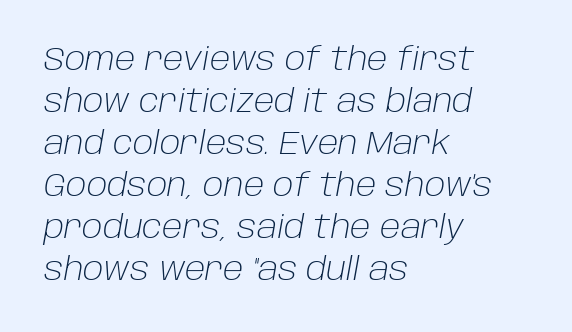
You could not count columns in this text — the font is proportionally spaced. Leading matches the norm, producing a regular column. The words here are not underlined. These lines are set flush left with a ragged right edge. Inter-character spacing is left at the font's built-in metrics. Unbolded letterforms with no extra heft.
